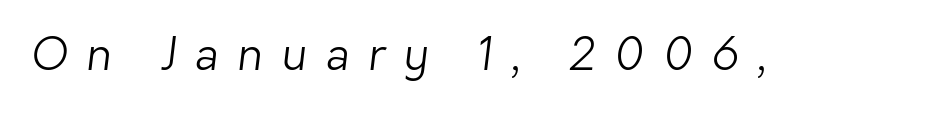
Q: Is the text bold? A: No.
Q: Is the typeface a serif or a sans-serif typeface? A: Sans-serif.
Q: Is the text underlined? A: No.
Q: Is the spacing between letters normal or unusually wide? A: Unusually wide.
Q: Width (condensed, normal, or wide)? A: Normal.
Q: Stroke contrast? A: Low.
Q: x-height? A: Medium.
Q: Monospaced? A: No.
